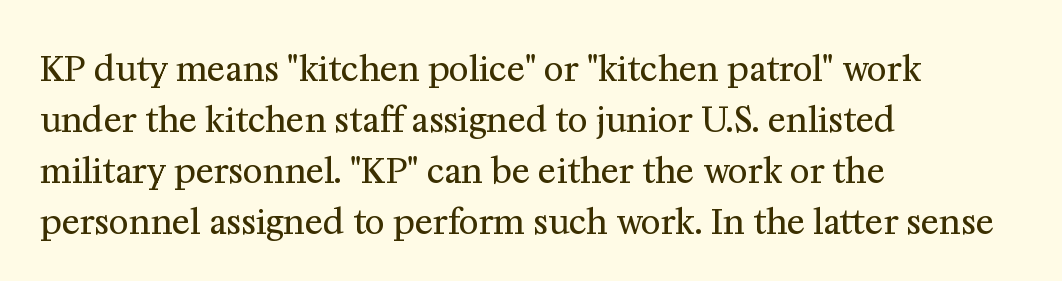
Is the type heavy? It reads as light-to-regular instead. Baseline-to-baseline distance is the conventional proportion of letter height. One-word summary of the alignment: left. This sample uses an upright cut, with every glyph sitting square on the baseline.
